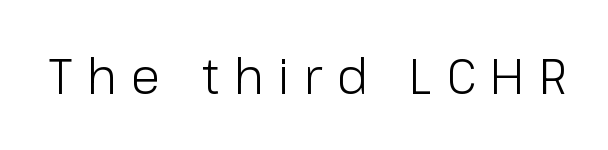
The passage shown is typed in a proportional face where columns would drift. This sample uses an upright cut, with every glyph sitting square on the baseline. Nothing heavy about these letters — not bold at all. Each word looks stretched out because of the extra space between its letters. Underline: absent. Look at the bottom of the vertical strokes: they stop flat, with no serifs.
